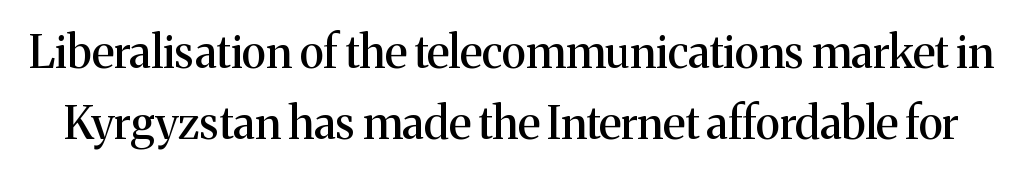
The image shows 45 px serif type, upright; set normal line spacing (1.58x), normal letter spacing, not underlined; medium stroke contrast and a medium x-height.
